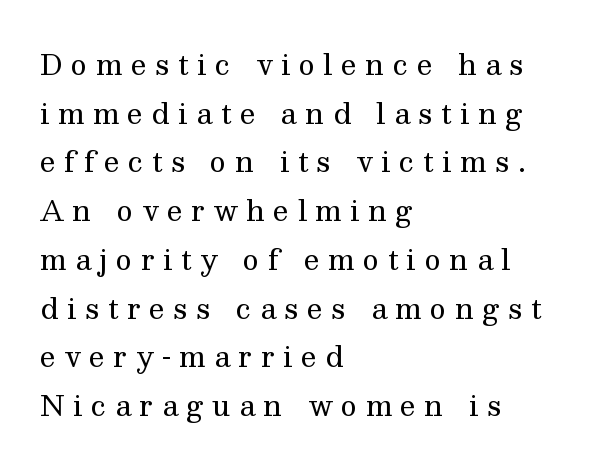
The image shows 28 px regular-weight serif type, upright; set left-aligned, line spacing 1.74x, unusually wide letter spacing (+0.3 em), not underlined; medium stroke contrast and a medium x-height.
